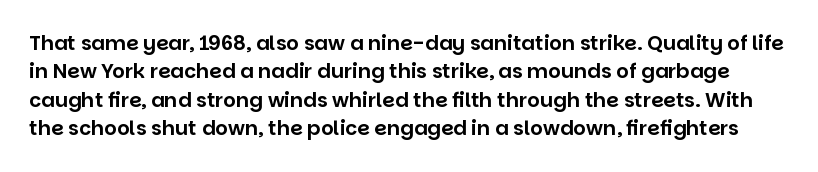
{"italic": "no", "underline": "no", "line_spacing": "normal", "line_spacing_ratio": 1.42, "letter_spacing": "normal", "letter_spacing_em": 0.0, "glyph_px": 20}
